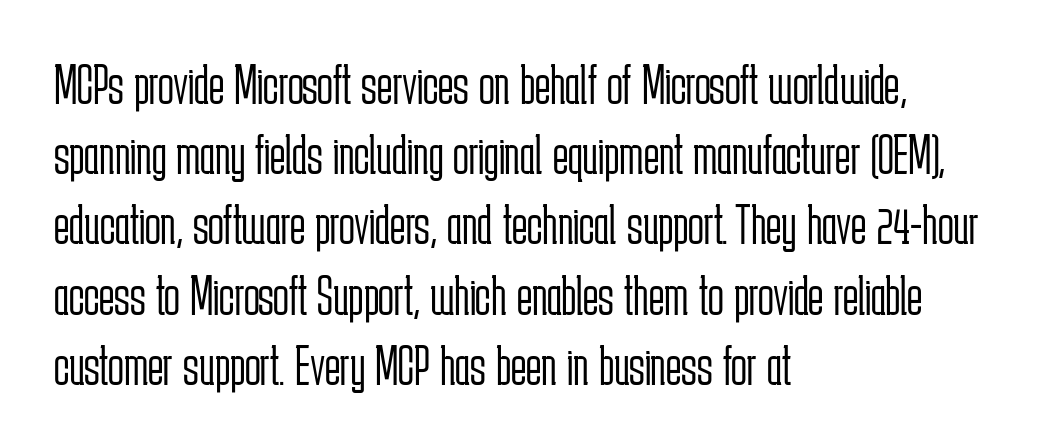
Q: Is the text bold? A: No.
Q: Is the text italic (slanted)? A: No, it is upright.
Q: Is the typeface a serif or a sans-serif typeface? A: Sans-serif.
Q: Is the text underlined? A: No.
Q: How is the paragraph aligned? A: Left-aligned.
Q: Is the spacing between letters normal or unusually wide? A: Normal.
Q: Width (condensed, normal, or wide)? A: Condensed.
Q: Stroke contrast? A: Low.
Q: x-height? A: Medium.
Q: Monospaced? A: No.
